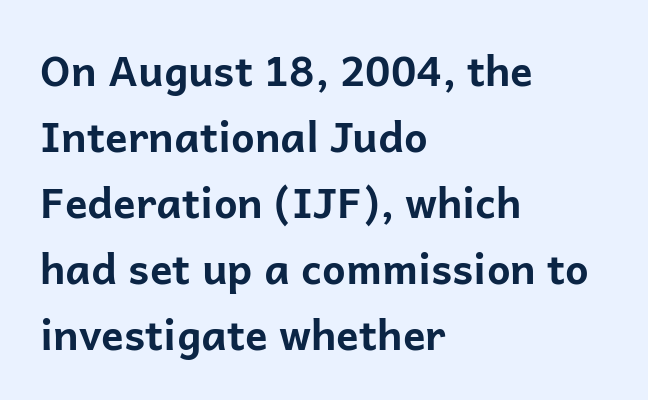
Q: Is the text bold? A: Yes.
Q: Is the text italic (slanted)? A: No, it is upright.
Q: Is the typeface a serif or a sans-serif typeface? A: Sans-serif.
Q: Is the text underlined? A: No.
Q: How is the paragraph aligned? A: Left-aligned.
Q: Is the spacing between letters normal or unusually wide? A: Normal.
Q: Is the spacing between lines tight, normal or loose? A: Normal.
Q: Width (condensed, normal, or wide)? A: Normal.
Q: Stroke contrast? A: Low.
Q: x-height? A: Medium.
Q: Monospaced? A: No.
